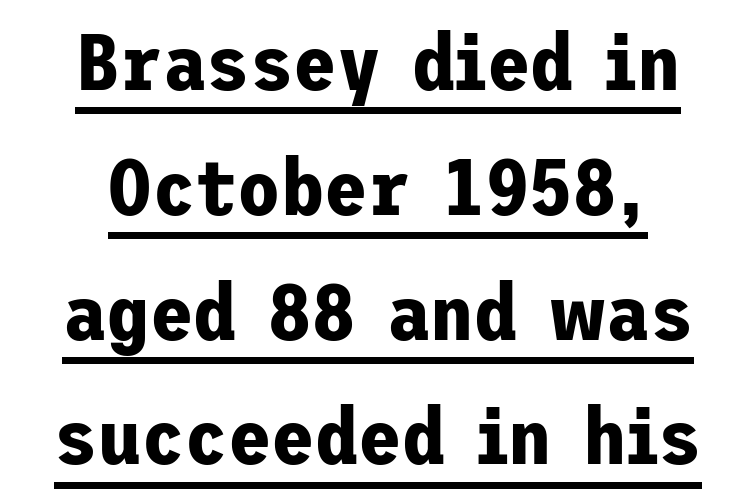
The typesetter chose a symmetrical, centered arrangement here. Nothing sits at the stroke ends, so this counts as sans-serif. Posture: straight, roman, zero tilt. The horizontal fit of the characters is conventional and even.
